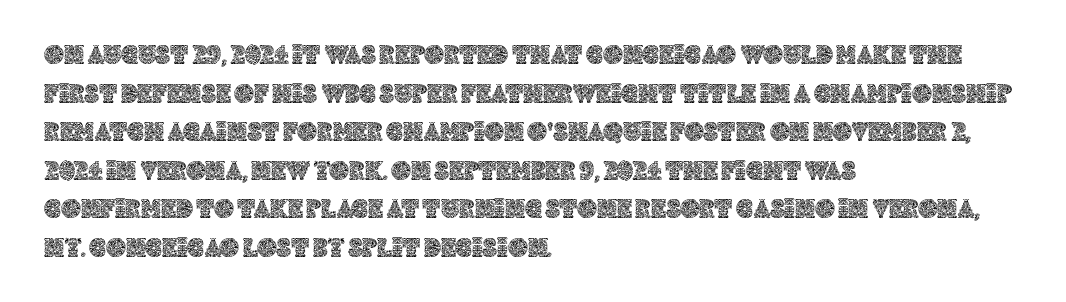
Tracking value appears to be zero — textbook default spacing. The font's upright variant was chosen for this text. Alignment: flush left. Rows of type keep a routine distance in the vertical direction. This rendering features lettering with no underline.
